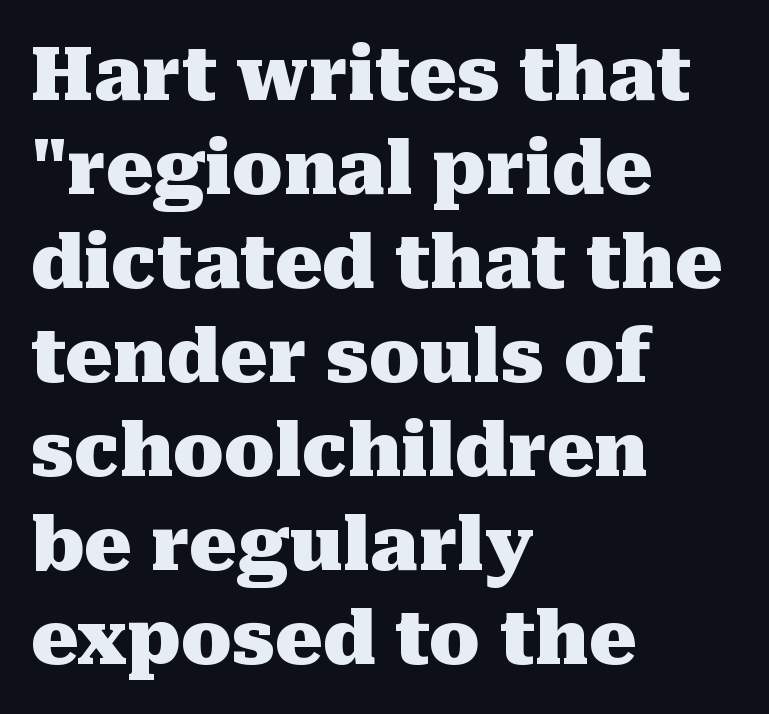
{"serif": "yes", "italic": "no", "bold": "yes", "weight": "heavy", "width": "normal", "stroke_contrast": "medium", "x_height": "medium", "monospaced": "no", "underline": "no", "align": "left", "line_spacing": "normal", "line_spacing_ratio": 1.27, "letter_spacing": "normal", "letter_spacing_em": 0.0, "glyph_px": 74}
